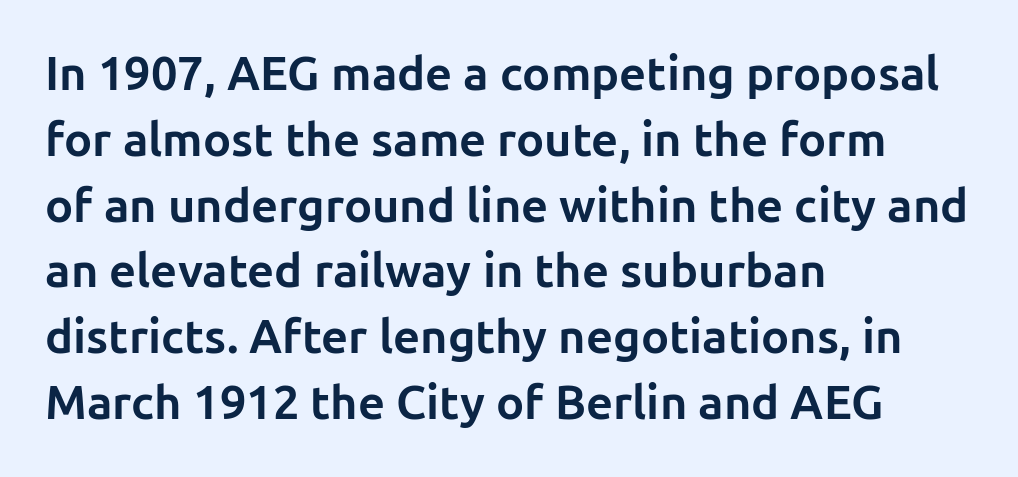
{"serif": "no", "italic": "no", "bold": "yes", "weight": "bold", "width": "normal", "stroke_contrast": "low", "x_height": "medium", "monospaced": "no", "underline": "no", "align": "left", "line_spacing": "normal", "line_spacing_ratio": 1.4, "letter_spacing": "normal", "letter_spacing_em": 0.0, "glyph_px": 47}
